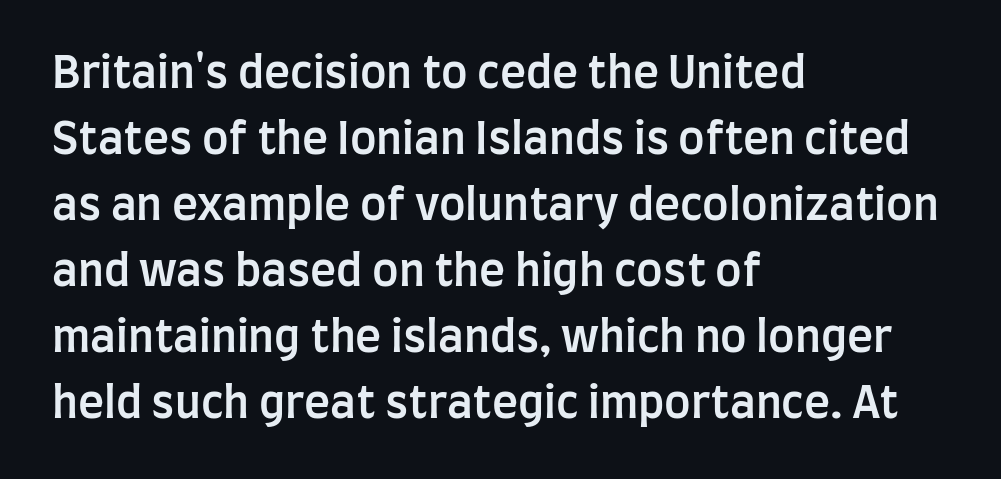
Q: Is the text bold? A: Semi-bold.
Q: Is the text italic (slanted)? A: No, it is upright.
Q: Is the typeface a serif or a sans-serif typeface? A: Sans-serif.
Q: Is the text underlined? A: No.
Q: How is the paragraph aligned? A: Left-aligned.
Q: Is the spacing between letters normal or unusually wide? A: Normal.
Q: Is the spacing between lines tight, normal or loose? A: Normal.
Q: Width (condensed, normal, or wide)? A: Condensed.
Q: Stroke contrast? A: Low.
Q: x-height? A: Large.
Q: Monospaced? A: No.
